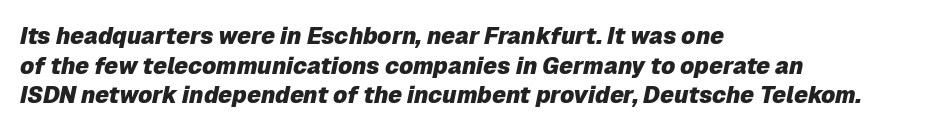
{"italic": "yes", "lean": "right", "slant_degrees": 12, "bold": "yes", "underline": "no", "align": "left", "line_spacing": "normal", "line_spacing_ratio": 1.29, "letter_spacing": "normal", "letter_spacing_em": 0.0, "glyph_px": 23}
